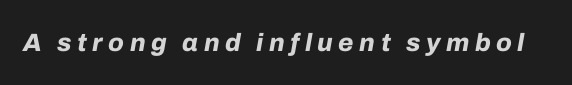
Q: Is the text bold? A: Yes.
Q: Is the text italic (slanted)? A: Yes, it leans right by about 10 degrees.
Q: Is the text underlined? A: No.
Q: Is the spacing between letters normal or unusually wide? A: Unusually wide.
